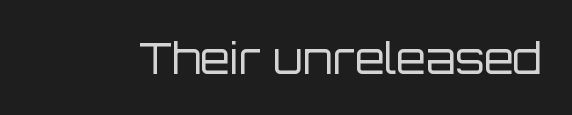
{"serif": "no", "italic": "no", "bold": "no", "weight": "regular", "width": "normal", "stroke_contrast": "low", "x_height": "large", "monospaced": "no", "underline": "no", "letter_spacing": "normal", "letter_spacing_em": 0.0, "glyph_px": 43}
